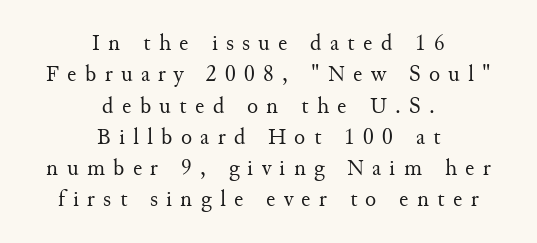
Unmarked baselines from the first word to the last. A student would call this center alignment; a typographer would say set centered. Weight: regular or lighter. Whoever set this chose a conventional vertical rhythm. Inter-character spacing is expanded well beyond the font's built-in metrics.
